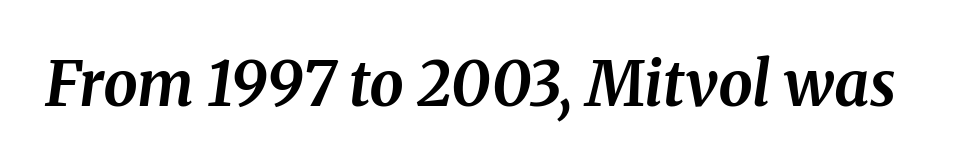
The image shows 61 px bold serif type, italic (leaning right); set normal letter spacing, not underlined; medium stroke contrast and a medium x-height.
